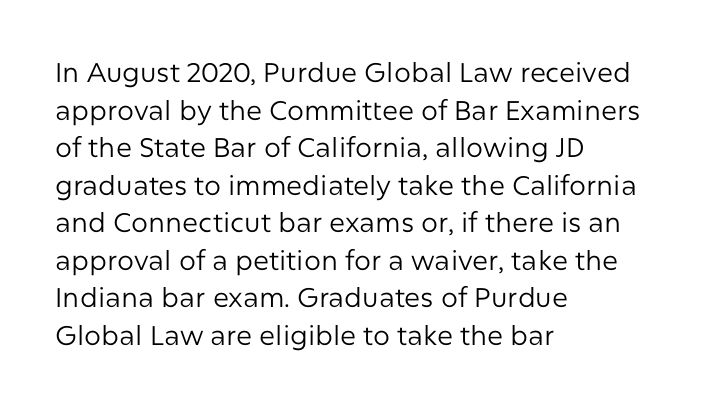
{"italic": "no", "bold": "no", "underline": "no", "align": "left", "line_spacing": "normal", "line_spacing_ratio": 1.39, "letter_spacing": "normal", "letter_spacing_em": 0.0, "glyph_px": 27}
